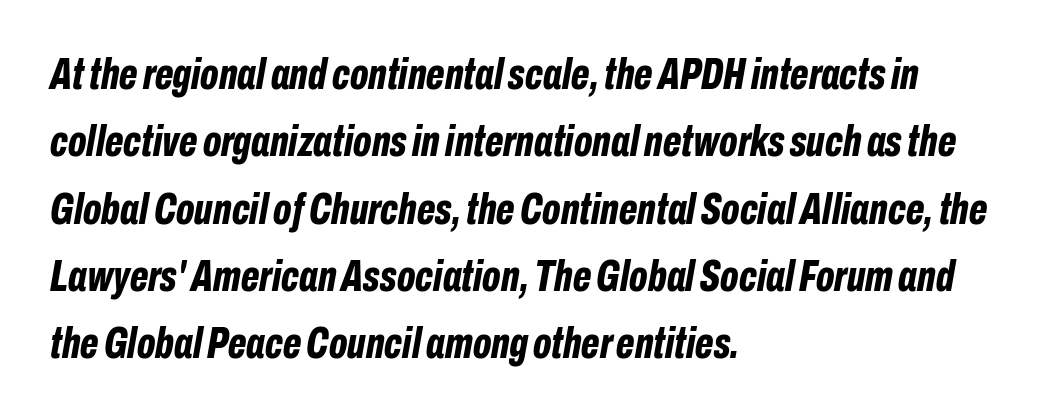
Q: Is the text bold? A: Yes.
Q: Is the text italic (slanted)? A: Yes, it leans right by about 10 degrees.
Q: Is the text underlined? A: No.
Q: How is the paragraph aligned? A: Left-aligned.
Q: Is the spacing between letters normal or unusually wide? A: Normal.
Q: Is the spacing between lines tight, normal or loose? A: Normal.
Q: Width (condensed, normal, or wide)? A: Condensed.
Q: Stroke contrast? A: Low.
Q: x-height? A: Medium.
Q: Monospaced? A: No.
